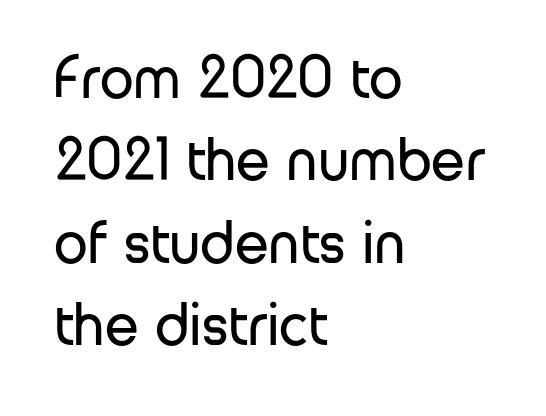
The image shows 61 px regular-weight sans-serif type, upright; set left-aligned, normal line spacing (1.35x), normal letter spacing, not underlined; low stroke contrast and a medium x-height.
